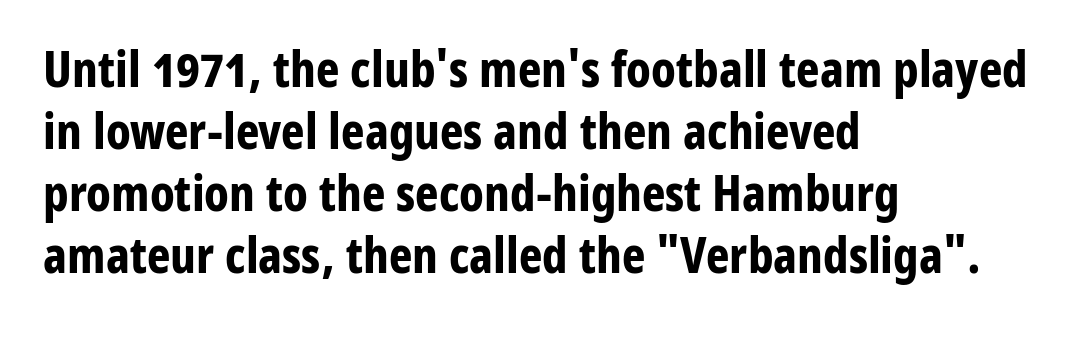
These lines were composed using upright roman letters. Weight: bold. Here the glyphs are tracked normally, forming tight word shapes. Do the characters align in a grid? No, the font is proportional. Typographically, this falls in the sans-serif category. Alignment: flush left.
